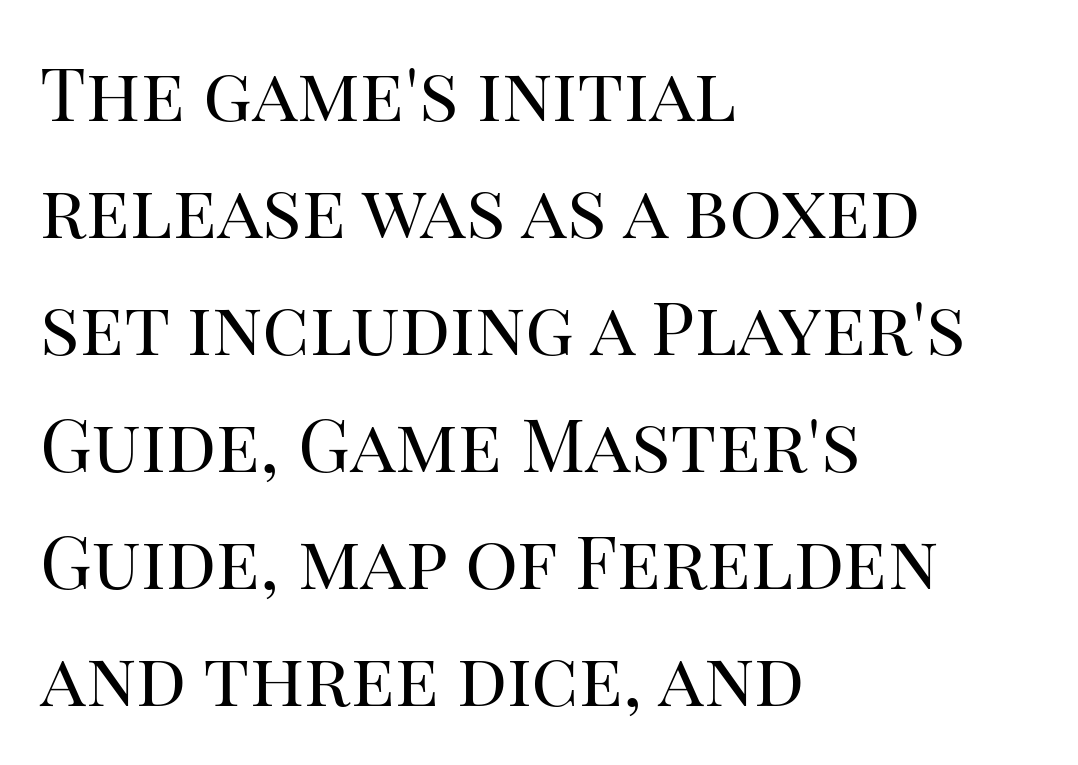
Vertical strokes here are truly vertical. Regarding leading, the lines here are spaced in the standard way. Weight class: somewhere from thin through regular. Spacing verdict: proportional, widths tailored to each character. The tracking reads as untouched default to a designer's eye.
